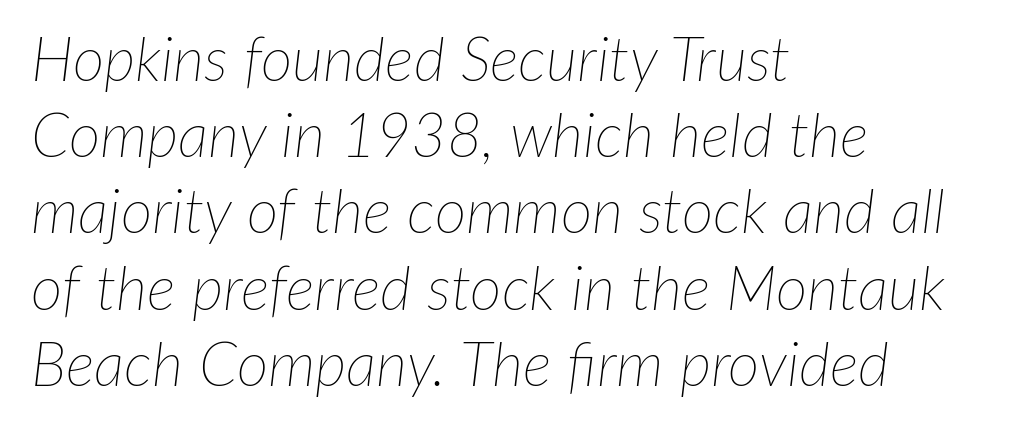
The letters are slanted; this is an italic face. Vertically, the passage feels balanced, rows spaced as you'd expect. Nobody drew a line under any word here. The passage shown is not bold in any degree. This sample is left-justified, so line endings fall wherever the words run out.
